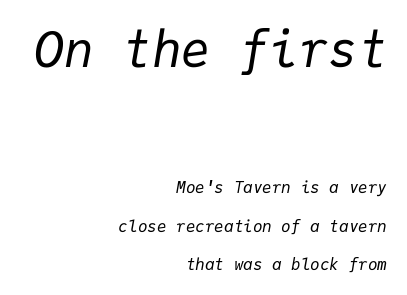
The image shows 49 px regular-weight type, italic (leaning right), monospaced; set right-aligned, loose line spacing (2.41x), normal letter spacing, not underlined; the first (top) block is 3.06x larger; low stroke contrast and a medium x-height.
